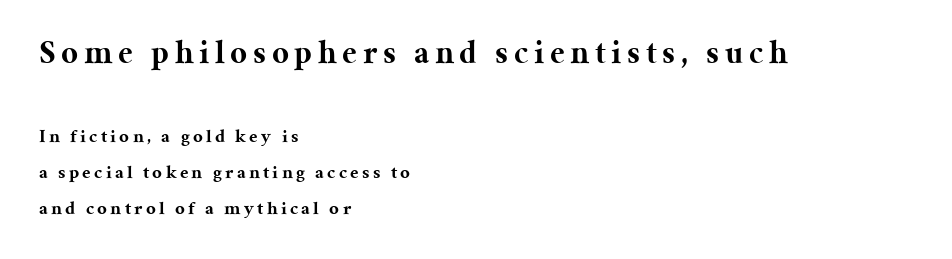
Q: Is the text bold? A: Yes.
Q: Is the text italic (slanted)? A: No, it is upright.
Q: Is the typeface a serif or a sans-serif typeface? A: Serif.
Q: Is the text underlined? A: No.
Q: How is the paragraph aligned? A: Left-aligned.
Q: Which block of text is set in a larger size, the first (top) or the second (bottom)? A: The first (top) one.
Q: Width (condensed, normal, or wide)? A: Normal.
Q: Stroke contrast? A: Medium.
Q: x-height? A: Medium.
Q: Monospaced? A: No.
